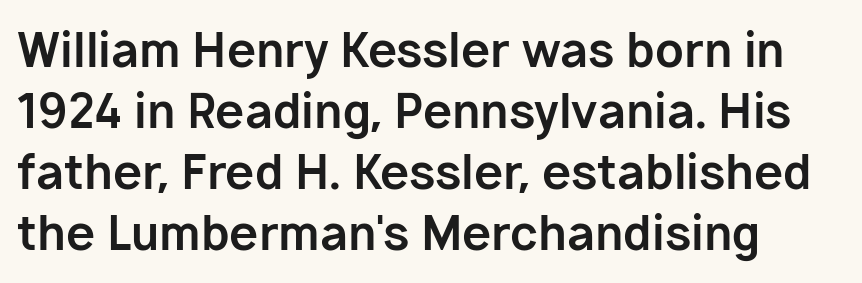
Is this a sans? Yes — the strokes have no serifs. The letters stand upright; this is a roman face. Character widths vary here, with narrow letters taking less room than wide ones. Casual observation: everything's shoved over to the left. Default kerning and tracking; the words read as compact shapes. The passage shown is not underscored anywhere.
